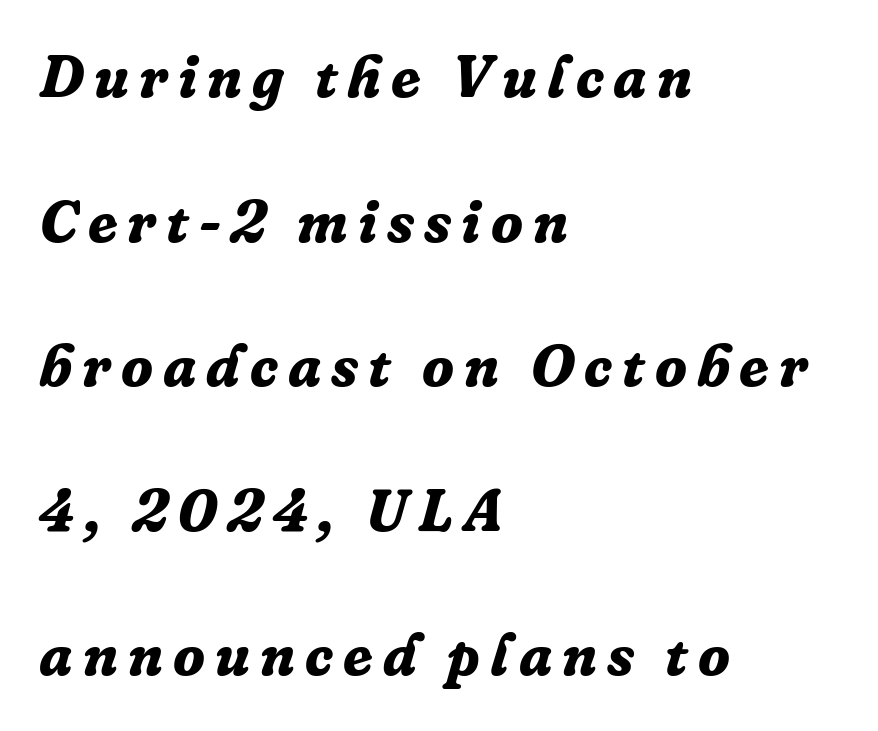
The image shows 59 px bold serif type, italic (leaning right); set left-aligned, loose line spacing (2.45x), not underlined; low stroke contrast and a medium x-height.
